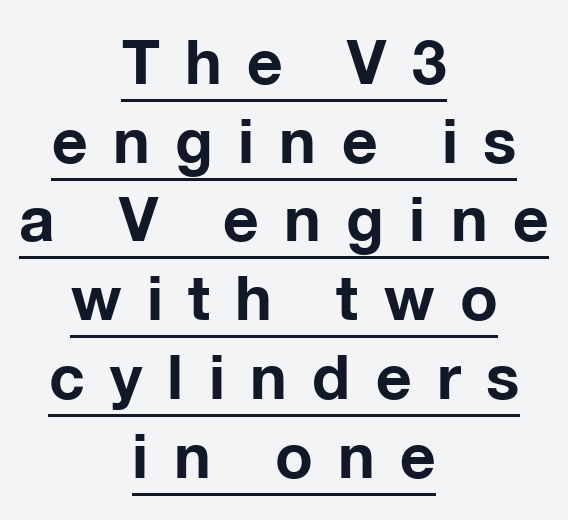
The image shows 62 px bold sans-serif type, upright; set centered, normal line spacing (1.27x), unusually wide letter spacing (+0.41 em), underlined; low stroke contrast and a medium x-height.
